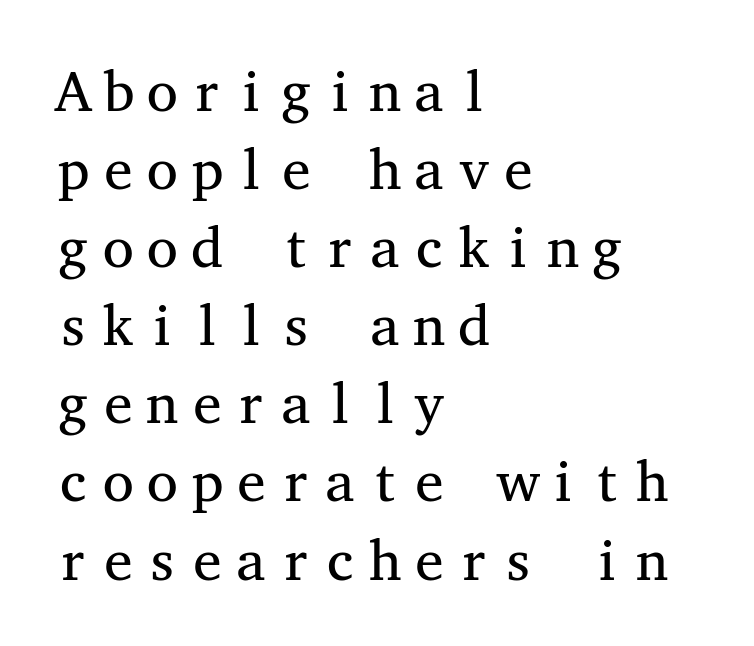
{"serif": "yes", "italic": "no", "bold": "no", "weight": "regular", "width": "wide", "stroke_contrast": "medium", "x_height": "medium", "monospaced": "yes", "underline": "no", "align": "left", "line_spacing": "normal", "line_spacing_ratio": 1.37, "letter_spacing": "normal", "letter_spacing_em": 0.0, "glyph_px": 57}
